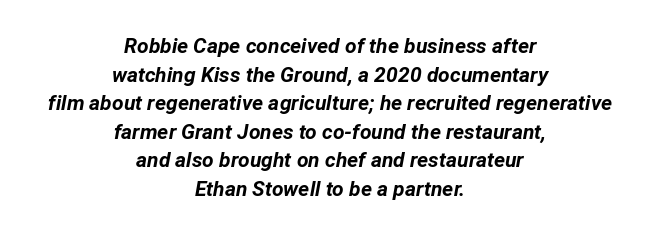
Q: Is the text bold? A: Yes.
Q: Is the text italic (slanted)? A: Yes, it leans right by about 12 degrees.
Q: Is the text underlined? A: No.
Q: How is the paragraph aligned? A: Centered.
Q: Is the spacing between letters normal or unusually wide? A: Normal.
Q: Is the spacing between lines tight, normal or loose? A: Normal.
